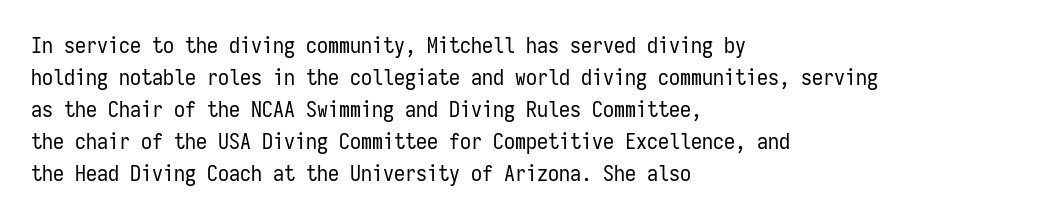
{"italic": "no", "bold": "no", "underline": "no", "align": "left", "line_spacing": "normal", "line_spacing_ratio": 1.45, "letter_spacing": "normal", "letter_spacing_em": 0.0, "glyph_px": 22}
